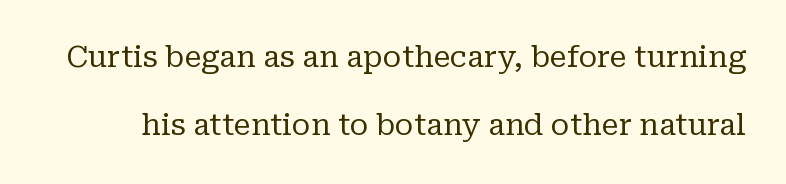
Q: Is the text bold? A: No.
Q: Is the text italic (slanted)? A: No, it is upright.
Q: Is the typeface a serif or a sans-serif typeface? A: Serif.
Q: Is the text underlined? A: No.
Q: Is the spacing between letters normal or unusually wide? A: Normal.
Q: Is the spacing between lines tight, normal or loose? A: Loose.
Q: Width (condensed, normal, or wide)? A: Normal.
Q: Stroke contrast? A: Low.
Q: x-height? A: Medium.
Q: Monospaced? A: No.
